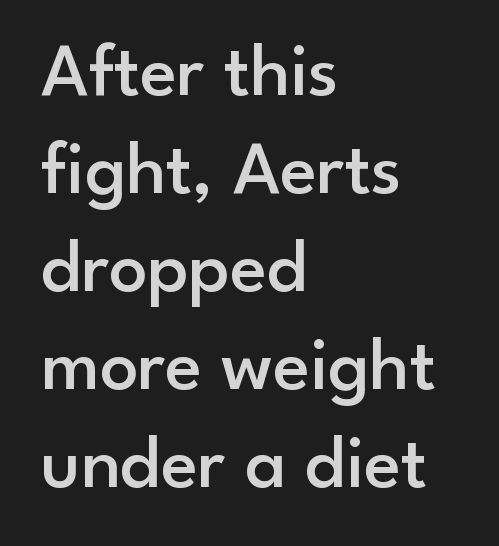
{"serif": "no", "italic": "no", "bold": "semi", "weight": "semibold", "width": "normal", "stroke_contrast": "low", "x_height": "small", "monospaced": "no", "underline": "no", "align": "left", "line_spacing": "normal", "line_spacing_ratio": 1.29, "letter_spacing": "normal", "letter_spacing_em": 0.0, "glyph_px": 76}
